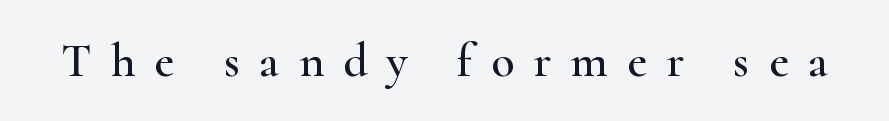
Q: Is the text italic (slanted)? A: No, it is upright.
Q: Is the typeface a serif or a sans-serif typeface? A: Serif.
Q: Is the text underlined? A: No.
Q: Is the spacing between letters normal or unusually wide? A: Unusually wide.
Q: Width (condensed, normal, or wide)? A: Wide.
Q: Stroke contrast? A: High.
Q: x-height? A: Small.
Q: Monospaced? A: No.
